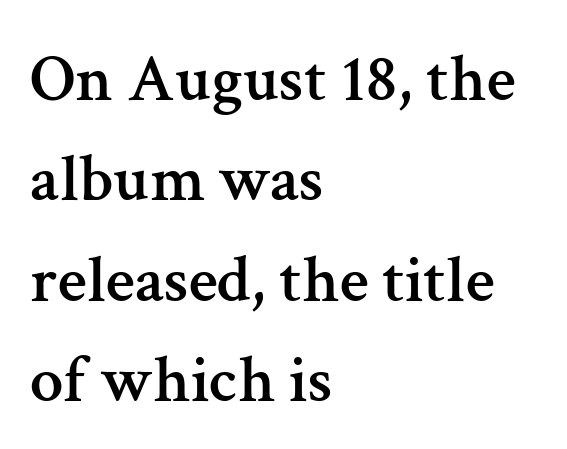
The image shows 67 px serif type, upright; set left-aligned, normal line spacing (1.5x), normal letter spacing, not underlined; medium stroke contrast and a medium x-height.
